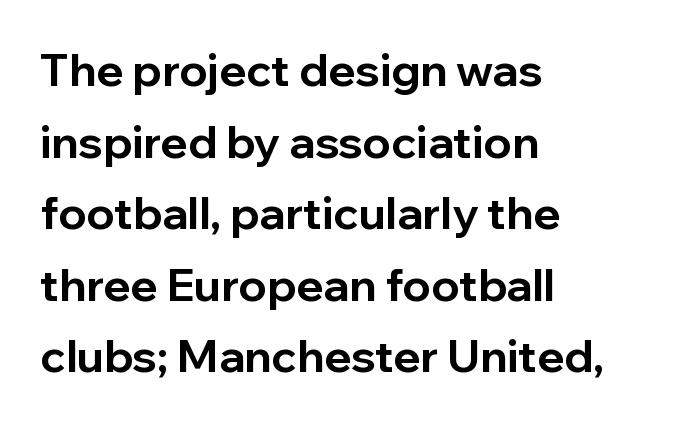
Horizontally, the lines are justified to the leading edge only. Strong, thick strokes mark this as bold type. Nobody drew a line under any word here. No extra tracking has been applied to these lines. Serifs: no, the terminals of the letterforms are clean.
